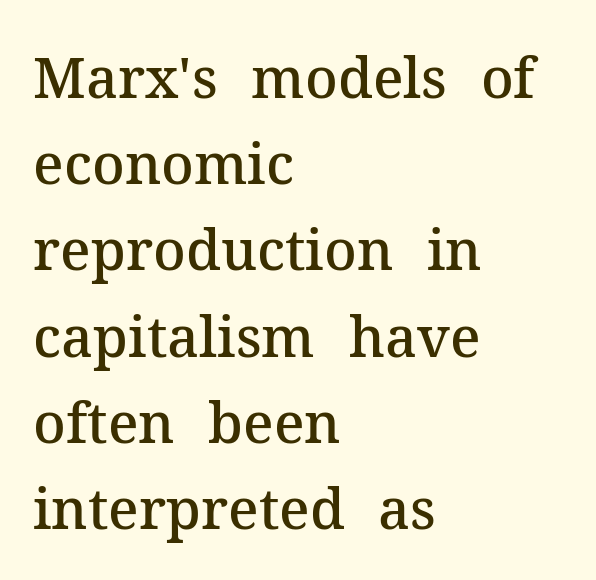
The image shows 56 px semibold serif type, upright; set left-aligned, normal line spacing (1.54x), normal letter spacing, not underlined; medium stroke contrast and a medium x-height.
